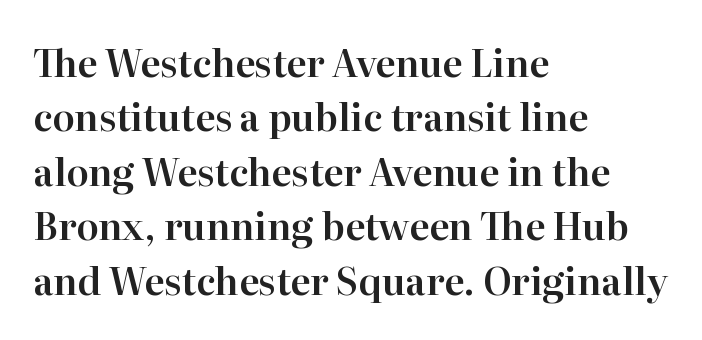
A typesetter would call this leading conventional body-copy spacing. In terms of posture, this sample is upright. The rendering shows small feet on the letterforms — a serif design. Plain, unruled lines of type. Looks like regular typesetting: each glyph gets only the width it needs. Observe the ordinary spacing: letters are neighbours, not strangers.
